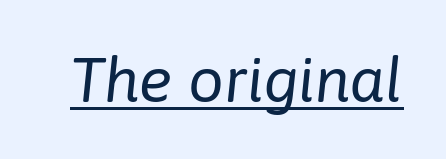
{"italic": "yes", "lean": "right", "slant_degrees": 6, "bold": "no", "weight": "regular", "width": "normal", "stroke_contrast": "low", "x_height": "medium", "monospaced": "no", "underline": "yes", "letter_spacing": "normal", "letter_spacing_em": 0.0, "glyph_px": 63}
